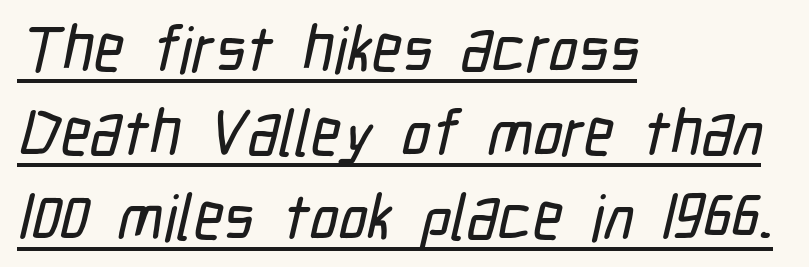
The image shows 64 px condensed sans-serif type; set left-aligned, normal line spacing (1.31x), normal letter spacing, underlined; low stroke contrast and a medium x-height.
